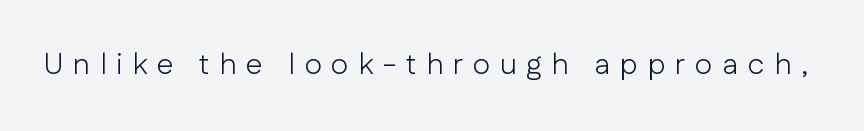
The image shows 30 px light sans-serif type, upright; set unusually wide letter spacing (+0.32 em), not underlined; low stroke contrast and a medium x-height.
